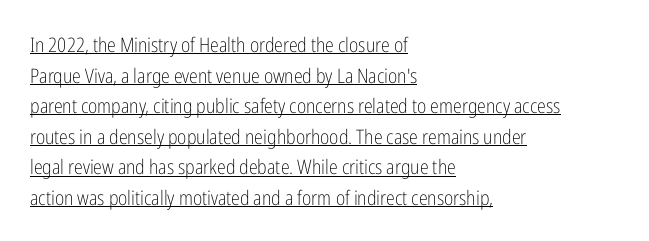
Q: Is the text bold? A: No.
Q: Is the text italic (slanted)? A: No, it is upright.
Q: Is the text underlined? A: Yes.
Q: How is the paragraph aligned? A: Left-aligned.
Q: Is the spacing between letters normal or unusually wide? A: Normal.
Q: Is the spacing between lines tight, normal or loose? A: Normal.
